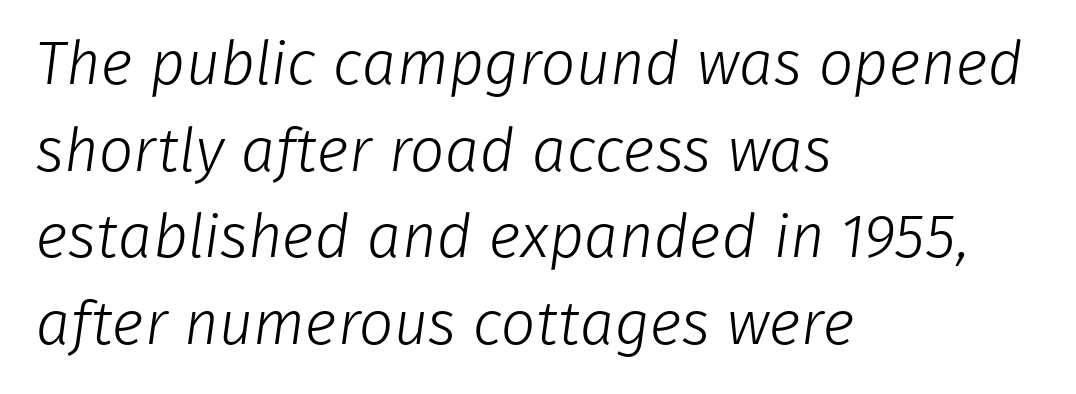
{"serif": "no", "bold": "no", "weight": "light", "width": "normal", "stroke_contrast": "low", "x_height": "medium", "monospaced": "no", "underline": "no", "align": "left", "line_spacing": "normal", "line_spacing_ratio": 1.42, "letter_spacing": "normal", "letter_spacing_em": 0.0, "glyph_px": 61}
